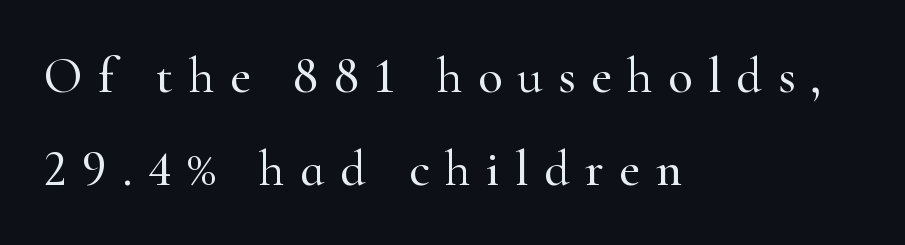
{"serif": "yes", "italic": "no", "width": "normal", "stroke_contrast": "high", "x_height": "small", "monospaced": "no", "underline": "no", "align": "left", "line_spacing_ratio": 1.83, "letter_spacing": "wide", "letter_spacing_em": 0.3, "glyph_px": 51}
